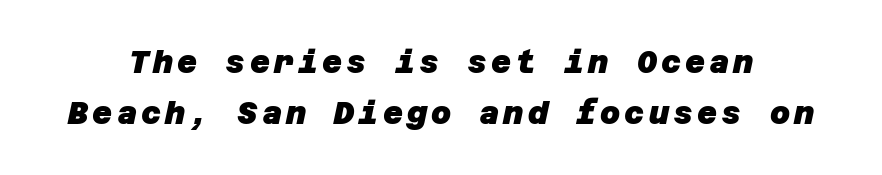
Is this a sans? Yes — the strokes have no serifs. Set as a true bold cut, around the 700 mark. Honestly, the row spacing looks completely unremarkable. Anything drawn beneath the words? Only blank space.
